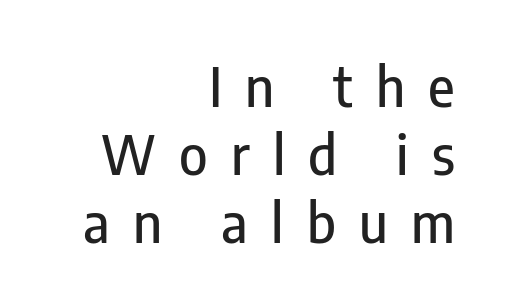
{"serif": "no", "italic": "no", "width": "condensed", "stroke_contrast": "low", "x_height": "medium", "monospaced": "no", "underline": "no", "align": "right", "line_spacing": "normal", "line_spacing_ratio": 1.26, "letter_spacing": "wide", "letter_spacing_em": 0.43, "glyph_px": 54}
